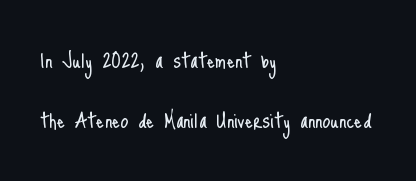
Q: Is the text bold? A: No.
Q: Is the text italic (slanted)? A: No, it is upright.
Q: Is the text underlined? A: No.
Q: How is the paragraph aligned? A: Left-aligned.
Q: Is the spacing between letters normal or unusually wide? A: Normal.
Q: Is the spacing between lines tight, normal or loose? A: Loose.
